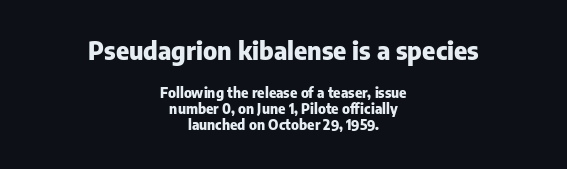
Q: Is the text bold? A: Yes.
Q: Is the text italic (slanted)? A: No, it is upright.
Q: Is the text underlined? A: No.
Q: How is the paragraph aligned? A: Centered.
Q: Is the spacing between letters normal or unusually wide? A: Normal.
Q: Which block of text is set in a larger size, the first (top) or the second (bottom)? A: The first (top) one.
